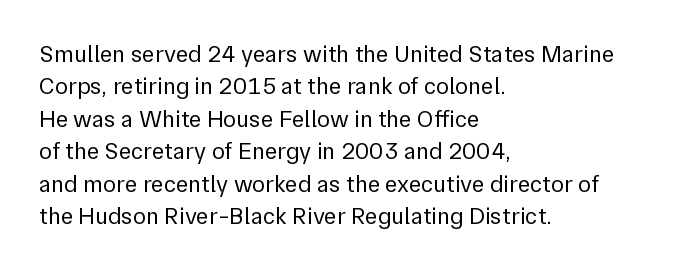
The image shows 24 px text type, upright; set left-aligned, normal line spacing (1.35x), normal letter spacing, not underlined.
